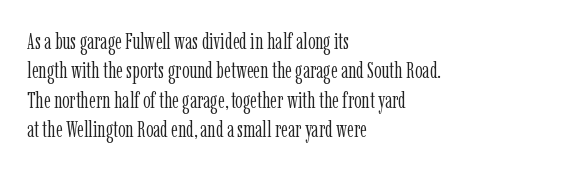
It's the straight-up-and-down kind of type. The face used here is rendered with its standard letterfit. The setting favours the left margin, as ordinary paragraphs usually do. This is not heavy type; no bold has been used. Interline gaps are of average width in this sample.
